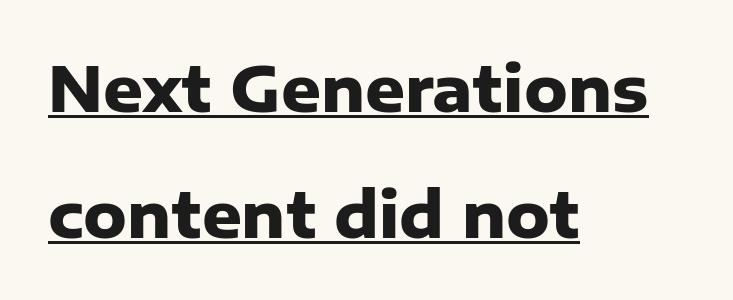
Q: Is the text bold? A: Yes.
Q: Is the text italic (slanted)? A: No, it is upright.
Q: Is the typeface a serif or a sans-serif typeface? A: Sans-serif.
Q: Is the text underlined? A: Yes.
Q: How is the paragraph aligned? A: Left-aligned.
Q: Is the spacing between letters normal or unusually wide? A: Normal.
Q: Is the spacing between lines tight, normal or loose? A: Loose.
Q: Width (condensed, normal, or wide)? A: Normal.
Q: Stroke contrast? A: Low.
Q: x-height? A: Medium.
Q: Monospaced? A: No.
